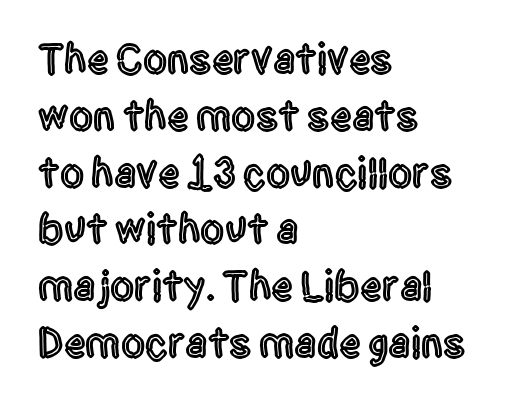
The image shows 43 px condensed sans-serif type, upright; set left-aligned, normal line spacing (1.32x), normal letter spacing, not underlined; a large x-height.
